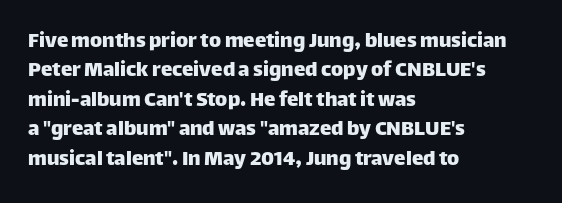
Q: Is the text italic (slanted)? A: No, it is upright.
Q: Is the text underlined? A: No.
Q: How is the paragraph aligned? A: Left-aligned.
Q: Is the spacing between letters normal or unusually wide? A: Normal.
Q: Is the spacing between lines tight, normal or loose? A: Normal.
